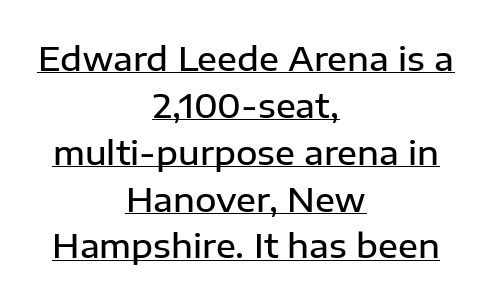
Q: Is the text bold? A: Semi-bold.
Q: Is the text italic (slanted)? A: No, it is upright.
Q: Is the typeface a serif or a sans-serif typeface? A: Sans-serif.
Q: Is the text underlined? A: Yes.
Q: How is the paragraph aligned? A: Centered.
Q: Is the spacing between letters normal or unusually wide? A: Normal.
Q: Is the spacing between lines tight, normal or loose? A: Normal.
Q: Width (condensed, normal, or wide)? A: Normal.
Q: Stroke contrast? A: Low.
Q: x-height? A: Medium.
Q: Monospaced? A: No.
